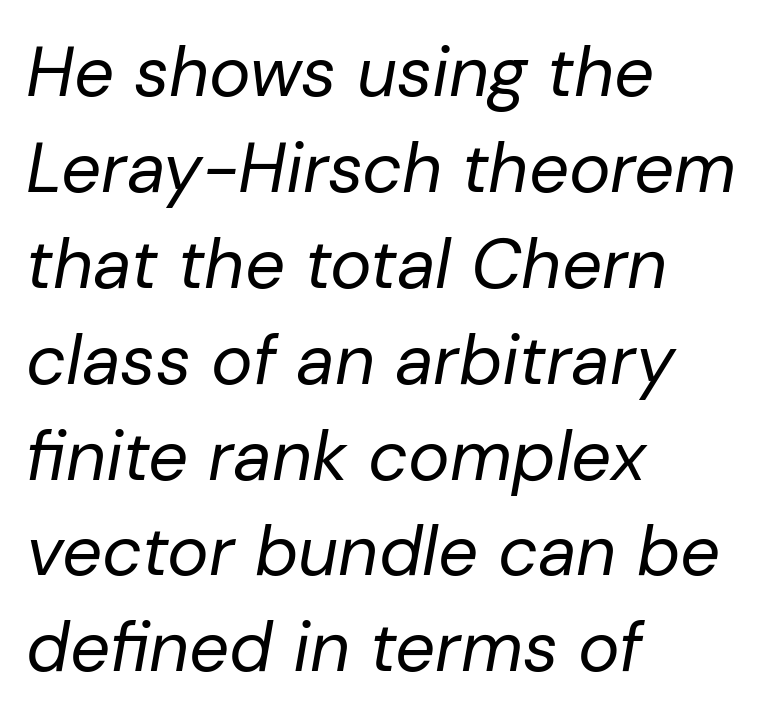
Q: Is the text bold? A: No.
Q: Is the text italic (slanted)? A: Yes, it leans right by about 10 degrees.
Q: Is the text underlined? A: No.
Q: How is the paragraph aligned? A: Left-aligned.
Q: Is the spacing between letters normal or unusually wide? A: Normal.
Q: Is the spacing between lines tight, normal or loose? A: Normal.
Q: Width (condensed, normal, or wide)? A: Normal.
Q: Stroke contrast? A: Low.
Q: x-height? A: Medium.
Q: Monospaced? A: No.
